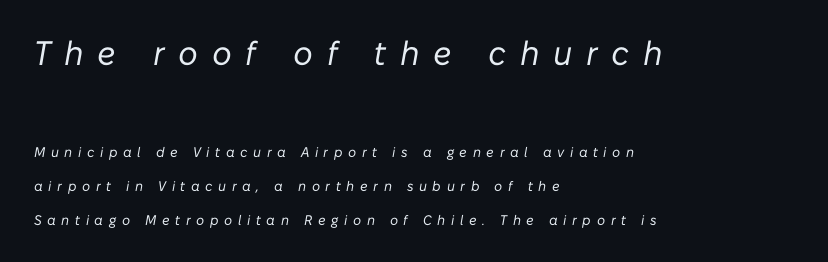
The image shows 34 px regular-weight type, italic (leaning right); set left-aligned, loose line spacing (2.43x), unusually wide letter spacing (+0.4 em), not underlined; the first (top) block is 2.43x larger; low stroke contrast and a medium x-height.
